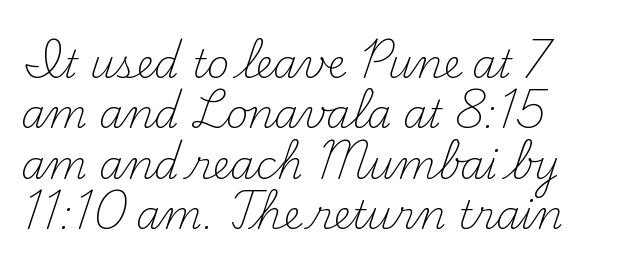
Q: Is the text bold? A: No.
Q: Is the text italic (slanted)? A: Yes.
Q: Is the text underlined? A: No.
Q: How is the paragraph aligned? A: Left-aligned.
Q: Is the spacing between letters normal or unusually wide? A: Normal.
Q: Is the spacing between lines tight, normal or loose? A: Normal.
Q: Width (condensed, normal, or wide)? A: Normal.
Q: Stroke contrast? A: Medium.
Q: x-height? A: Small.
Q: Monospaced? A: No.
